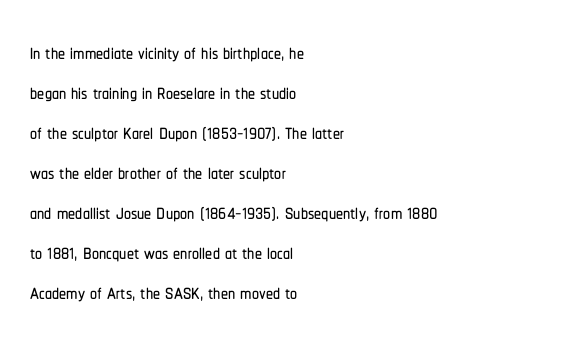
The image shows 28 px condensed sans-serif type, upright; set left-aligned, normal line spacing (1.43x), normal letter spacing, not underlined; low stroke contrast and a medium x-height.
